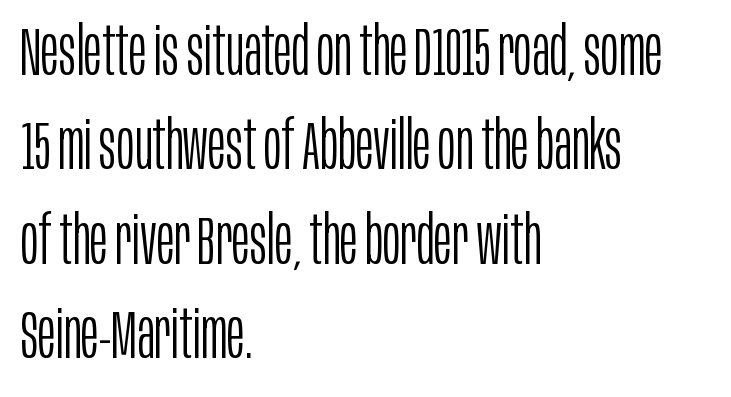
The image shows 67 px light, condensed sans-serif type, upright; set left-aligned, normal line spacing (1.41x), normal letter spacing, not underlined; low stroke contrast and a large x-height.
